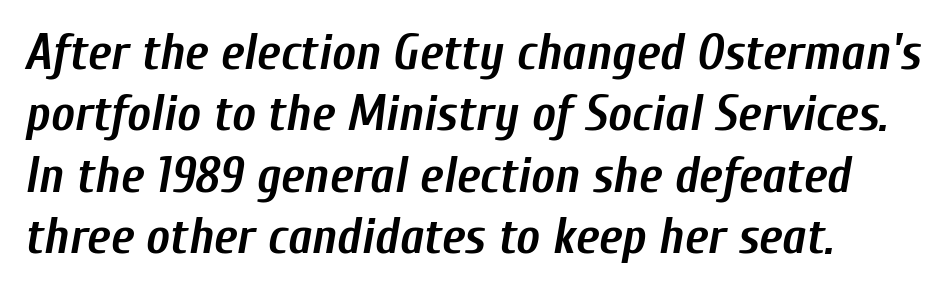
Designer's note — italics engaged. Compared with typical body copy, the letter spacing here is the same. Unmarked baselines from the first word to the last. You'd pick this weight for a headline — it's a proper bold. These lines are rendered in a variable-pitch font.
